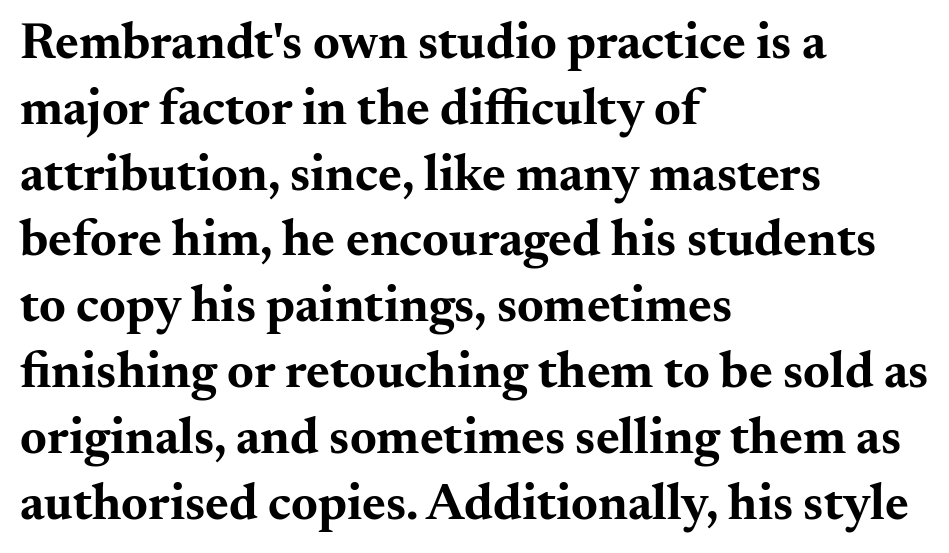
The image shows 51 px bold, wide serif type, upright; set left-aligned, normal line spacing (1.29x), normal letter spacing, not underlined; medium stroke contrast and a small x-height.
